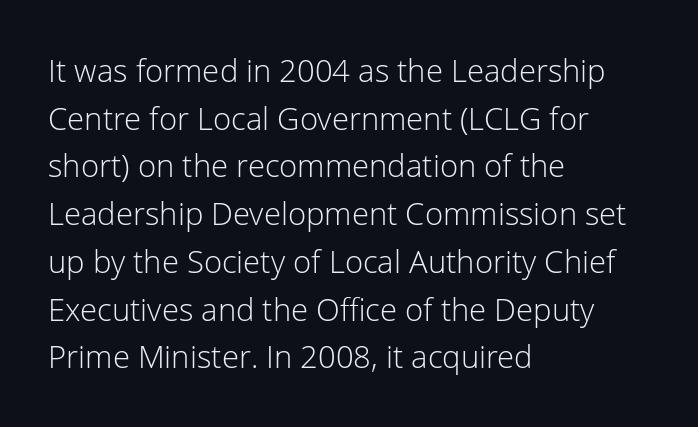
Has an underline been added? It has not. Is the type heavy? It reads as light-to-regular instead. Students, note that the glyphs here touch the page at normal intervals. The type sits square on the baseline with zero lean.
